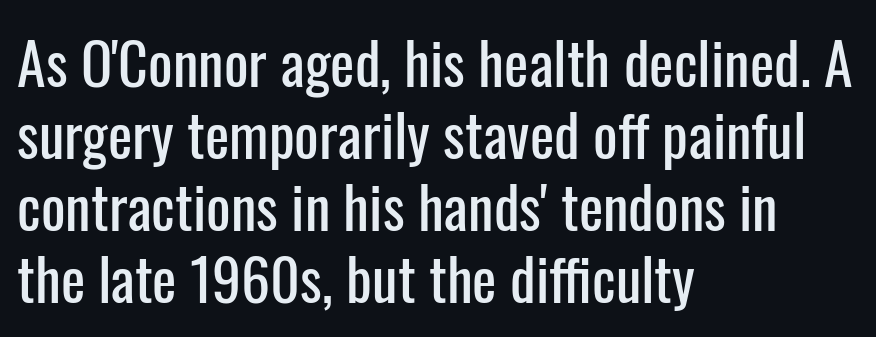
Q: Is the text italic (slanted)? A: No, it is upright.
Q: Is the typeface a serif or a sans-serif typeface? A: Sans-serif.
Q: Is the text underlined? A: No.
Q: How is the paragraph aligned? A: Left-aligned.
Q: Is the spacing between letters normal or unusually wide? A: Normal.
Q: Width (condensed, normal, or wide)? A: Condensed.
Q: Stroke contrast? A: Low.
Q: x-height? A: Medium.
Q: Monospaced? A: No.
